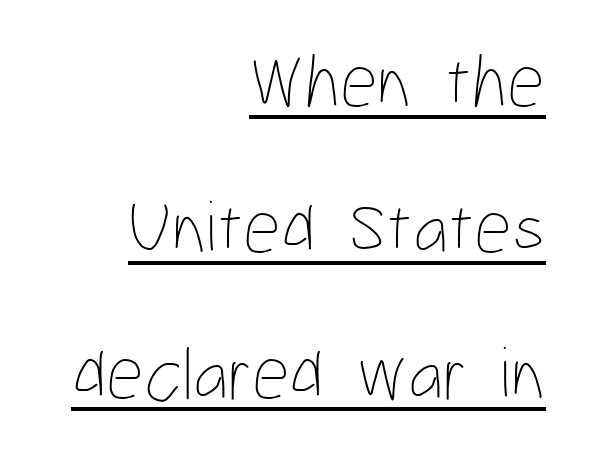
You could fit nearly another row in the gap between these rows. Each letter keeps its own natural width here, so spacing adapts to shape. Every row of glyphs terminates at an identical x-position on the right. Ink coverage per letter is moderate at most. Looks like someone drew a line under every word here.
